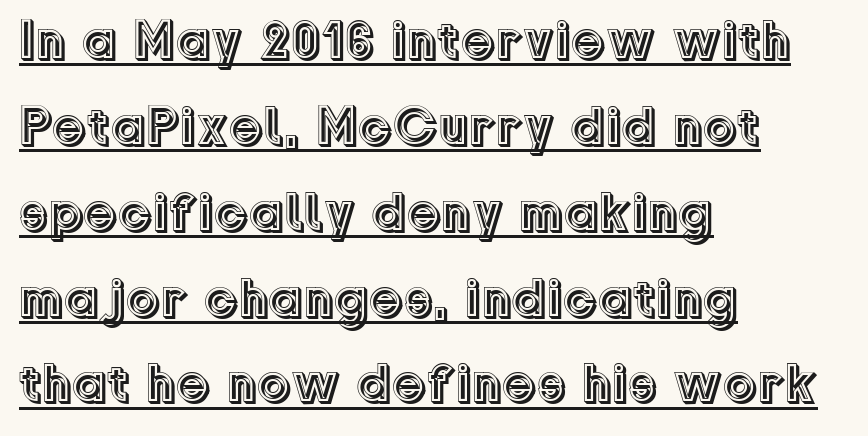
Compared with typical body copy, the letter spacing here is the same. Ordinary non-slanted type is in use. The lettering is marked with a stroke running underneath it. The face used here is proportionally spaced, like ordinary book or web type. The leading is moderate, giving the passage an even texture.
